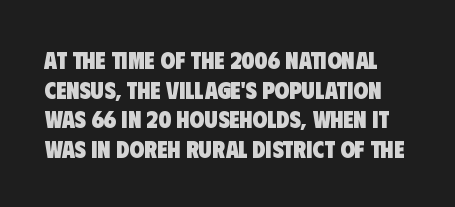
The image shows 24 px bold type; set line spacing 1.23x, normal letter spacing, not underlined.
